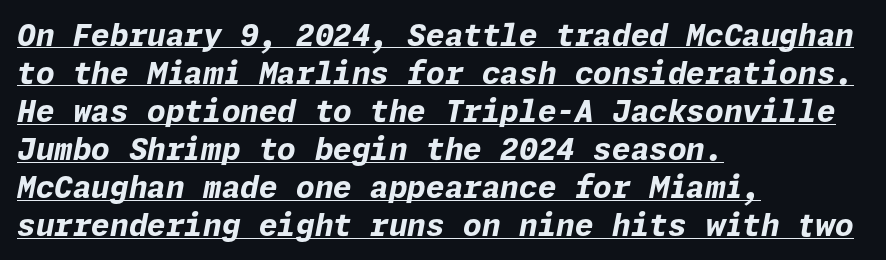
These lines stack with their left ends in a neat column. This sample carries an underscore along the baseline area. How heavy is the stroke? Heavy — this is a bold. A typesetter would call this zero additional tracking. Designer's note — italics engaged.
